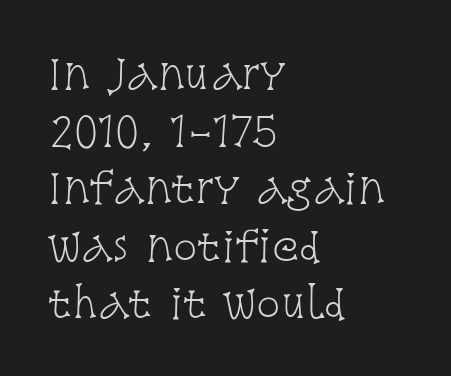
Q: Is the text bold? A: No.
Q: Is the text italic (slanted)? A: No, it is upright.
Q: Is the typeface a serif or a sans-serif typeface? A: Serif.
Q: Is the text underlined? A: No.
Q: How is the paragraph aligned? A: Left-aligned.
Q: Is the spacing between letters normal or unusually wide? A: Normal.
Q: Is the spacing between lines tight, normal or loose? A: Normal.
Q: Width (condensed, normal, or wide)? A: Condensed.
Q: Stroke contrast? A: Low.
Q: x-height? A: Large.
Q: Monospaced? A: No.
